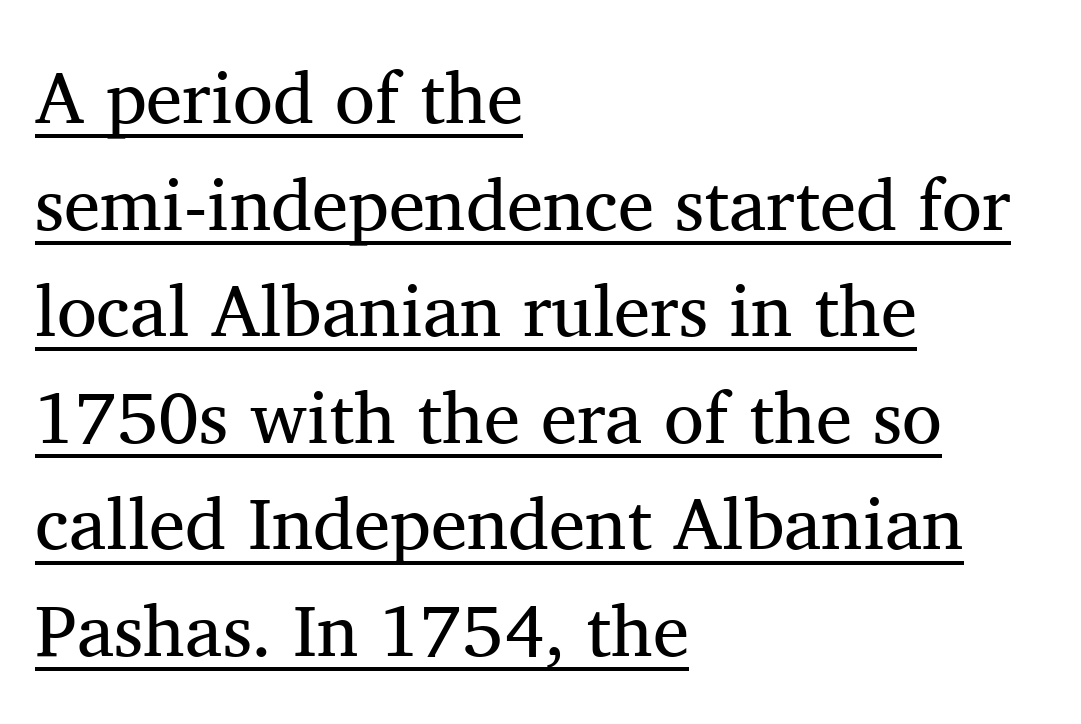
Visually the block forms a straight wall on the left and a jagged coastline on the right. On a weight scale, this lands at 450 or below. Does the lettering tilt? It doesn't — this is upright. The words here are underlined. Nothing unusual about the tracking: characters are spaced as the font intends.
